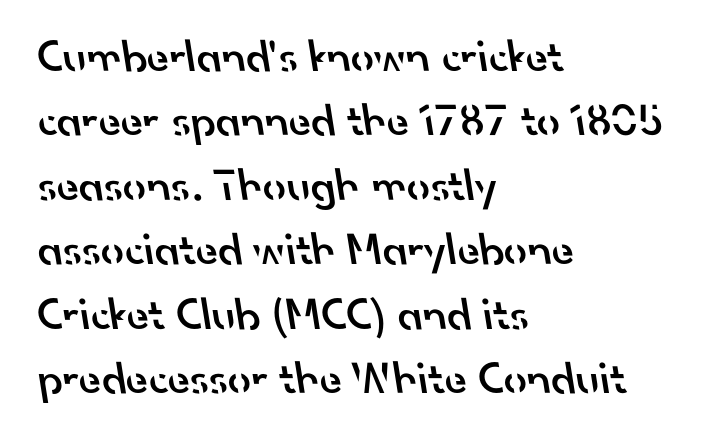
These lines are rendered in a variable-pitch font. The face used here is rendered with its standard letterfit. Only glyphs here, with clear space below each row. In terms of weight, the rendering is demibold, just under bold. The vertical gap from one line to the next is medium. Does the copy run flush right? No — it runs flush left.
